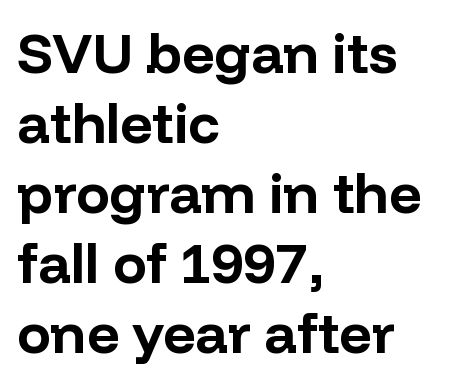
The image shows 56 px bold sans-serif type, upright; set left-aligned, normal line spacing (1.25x), normal letter spacing, not underlined; low stroke contrast and a medium x-height.
